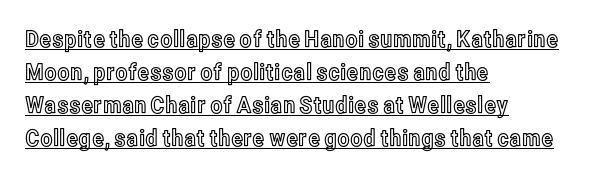
Q: Is the text italic (slanted)? A: No, it is upright.
Q: Is the text underlined? A: Yes.
Q: How is the paragraph aligned? A: Left-aligned.
Q: Is the spacing between letters normal or unusually wide? A: Normal.
Q: Is the spacing between lines tight, normal or loose? A: Normal.
